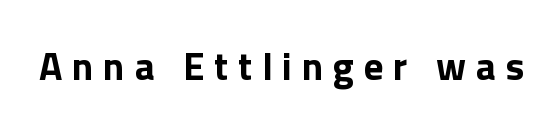
{"serif": "no", "italic": "no", "bold": "yes", "weight": "bold", "width": "normal", "x_height": "medium", "monospaced": "no", "underline": "no", "letter_spacing": "wide", "letter_spacing_em": 0.25, "glyph_px": 39}
